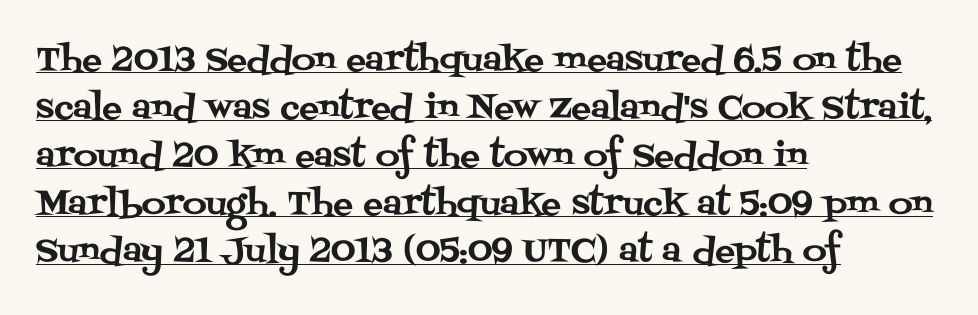
Q: Is the text italic (slanted)? A: No, it is upright.
Q: Is the typeface a serif or a sans-serif typeface? A: Serif.
Q: Is the text underlined? A: Yes.
Q: How is the paragraph aligned? A: Left-aligned.
Q: Is the spacing between letters normal or unusually wide? A: Normal.
Q: Is the spacing between lines tight, normal or loose? A: Normal.
Q: Width (condensed, normal, or wide)? A: Normal.
Q: Stroke contrast? A: Medium.
Q: x-height? A: Large.
Q: Monospaced? A: No.
